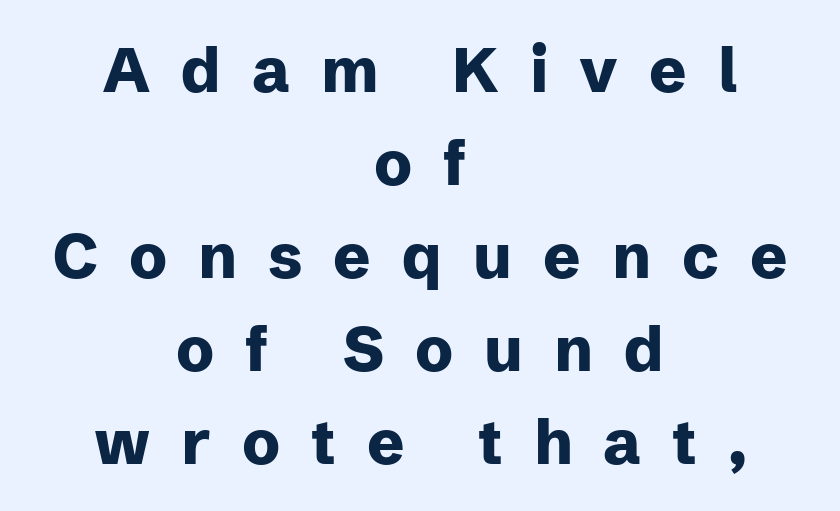
Quick note: interline space is typical. Do the characters align in a grid? No, the font is proportional. Stroke thickness is high; the sample reads as a true bold. You can tell from the bare stems that sans-serif type was used.
